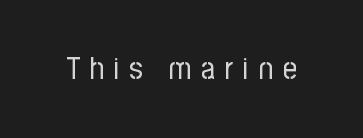
{"serif": "no", "italic": "no", "bold": "no", "weight": "regular", "width": "condensed", "stroke_contrast": "low", "x_height": "medium", "monospaced": "no", "underline": "no", "letter_spacing": "wide", "letter_spacing_em": 0.31, "glyph_px": 31}
